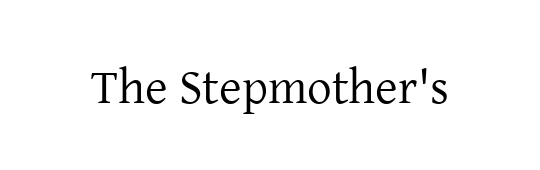
The image shows 49 px regular-weight serif type, upright; set normal letter spacing, not underlined; low stroke contrast and a medium x-height.
